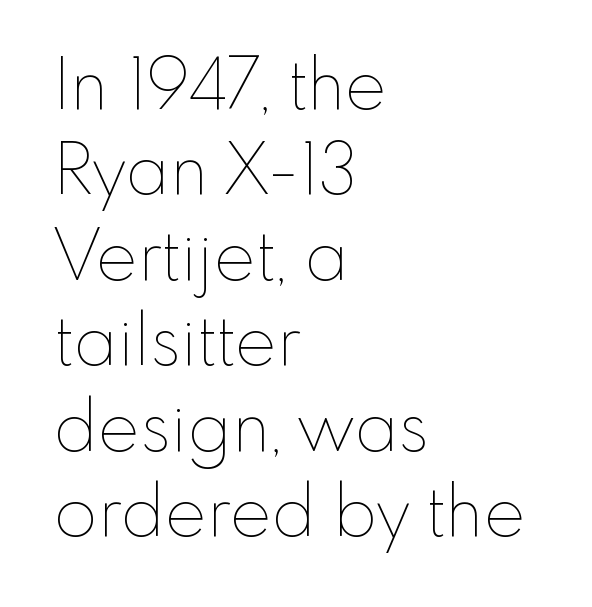
The passage shown is not bold in any degree. This rendering uses left alignment, leaving the right contour irregular. The lettering holds an erect, upright posture throughout. Do the characters align in a grid? No, the font is proportional. The string is rendered with underlining switched off.
